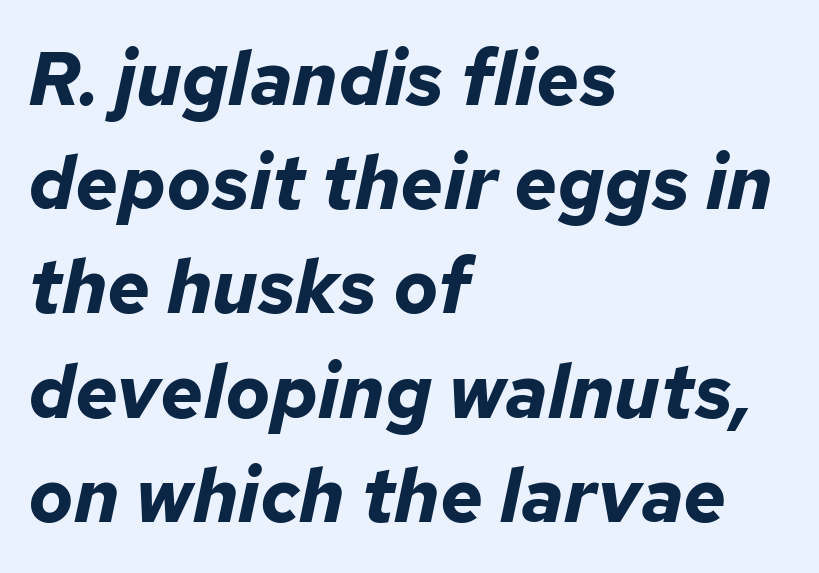
The image shows 75 px bold type, italic (leaning right); set left-aligned, normal line spacing (1.39x), normal letter spacing, not underlined; low stroke contrast and a medium x-height.
